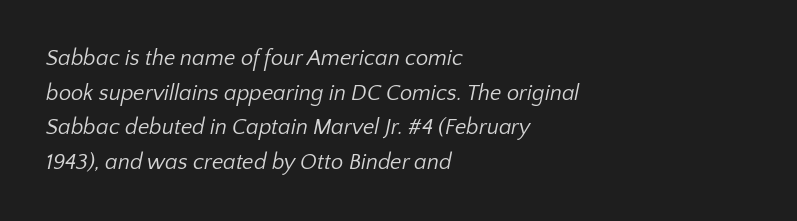
Q: Is the text bold? A: No.
Q: Is the text underlined? A: No.
Q: How is the paragraph aligned? A: Left-aligned.
Q: Is the spacing between letters normal or unusually wide? A: Normal.
Q: Is the spacing between lines tight, normal or loose? A: Normal.
